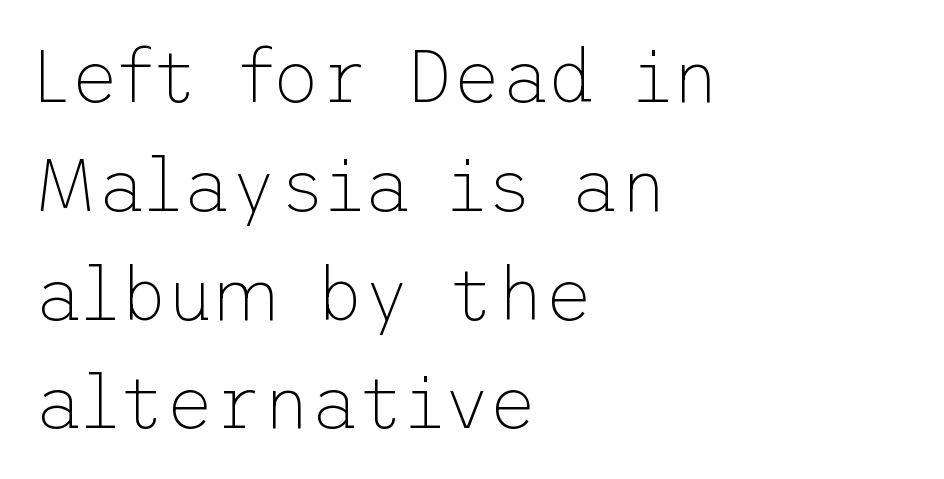
Q: Is the text bold? A: No.
Q: Is the text italic (slanted)? A: No, it is upright.
Q: Is the typeface a serif or a sans-serif typeface? A: Sans-serif.
Q: Is the text underlined? A: No.
Q: How is the paragraph aligned? A: Left-aligned.
Q: Is the spacing between letters normal or unusually wide? A: Normal.
Q: Is the spacing between lines tight, normal or loose? A: Normal.
Q: Width (condensed, normal, or wide)? A: Normal.
Q: Stroke contrast? A: Low.
Q: x-height? A: Medium.
